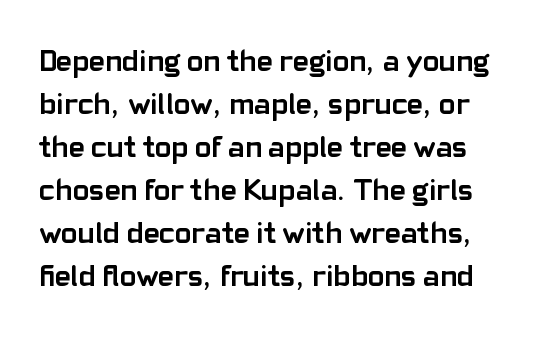
Q: Is the text bold? A: Yes.
Q: Is the text italic (slanted)? A: No, it is upright.
Q: Is the typeface a serif or a sans-serif typeface? A: Sans-serif.
Q: Is the text underlined? A: No.
Q: Is the spacing between letters normal or unusually wide? A: Normal.
Q: Is the spacing between lines tight, normal or loose? A: Normal.
Q: Width (condensed, normal, or wide)? A: Normal.
Q: Stroke contrast? A: Low.
Q: x-height? A: Medium.
Q: Monospaced? A: No.
